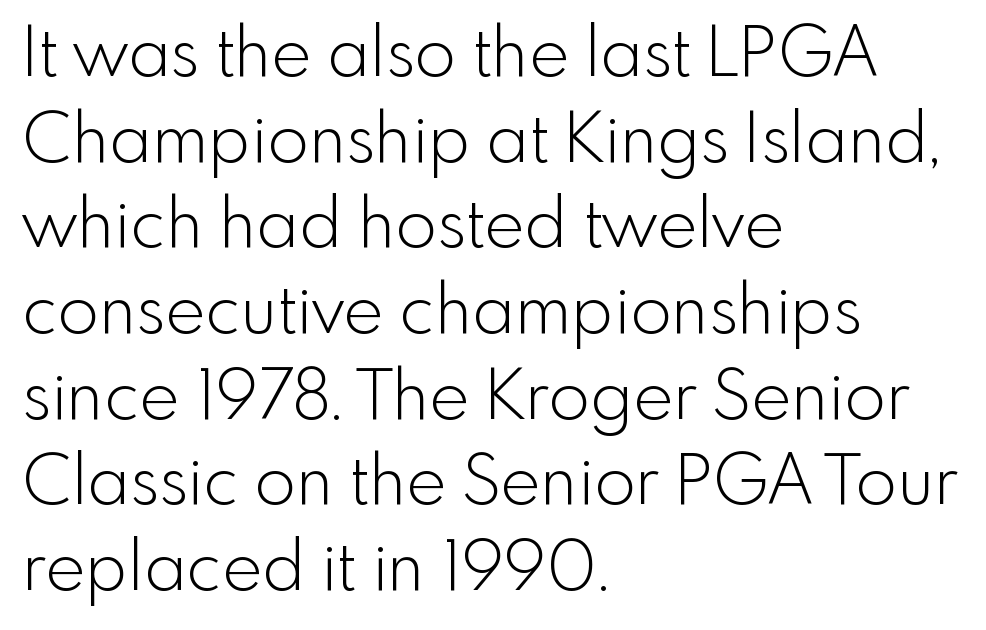
A typesetter would call this proportional, since set widths differ per character. A light-to-regular cut is what we see here. Leftover space on each line is placed entirely after the last word. Unmarked baselines from the first word to the last. Horizontal bands of white between lines are of average thickness.
